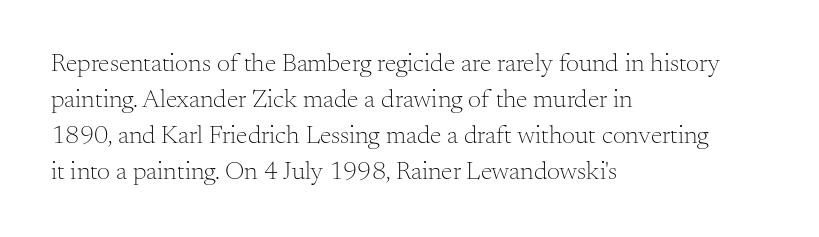
The characters are drawn with everyday or finer stroke widths. Line beginnings align vertically; line endings do not. Rule under the text: the space is simply empty. Words appear dense and cohesive because spacing is normal. Whoever set this chose a conventional vertical rhythm. Rendered with straight, roman letterforms.
